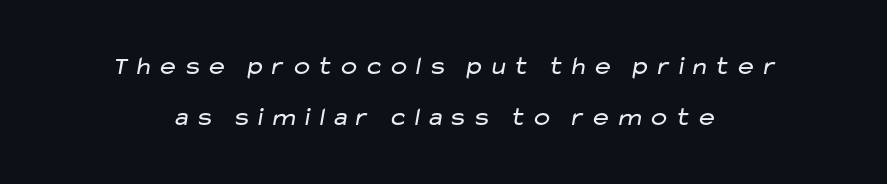
{"bold": "no", "underline": "no", "line_spacing": "loose", "line_spacing_ratio": 1.96, "glyph_px": 26}
